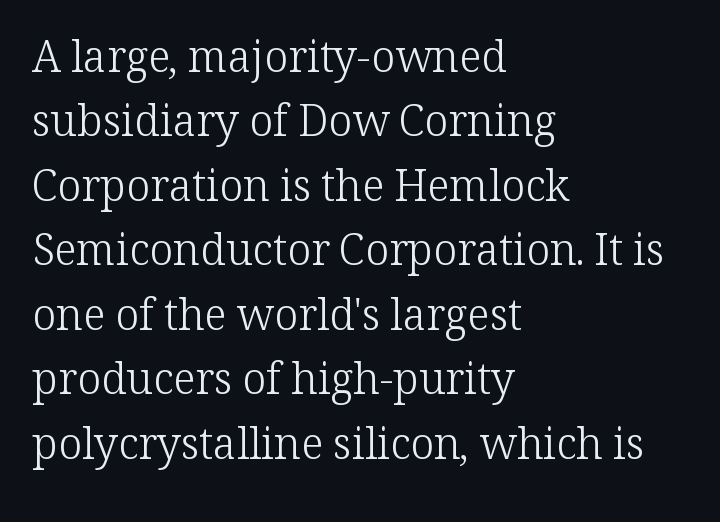
{"serif": "yes", "italic": "no", "bold": "no", "weight": "light", "width": "normal", "stroke_contrast": "low", "x_height": "medium", "monospaced": "no", "underline": "no", "align": "left", "line_spacing": "normal", "line_spacing_ratio": 1.5, "letter_spacing": "normal", "letter_spacing_em": 0.0, "glyph_px": 43}
